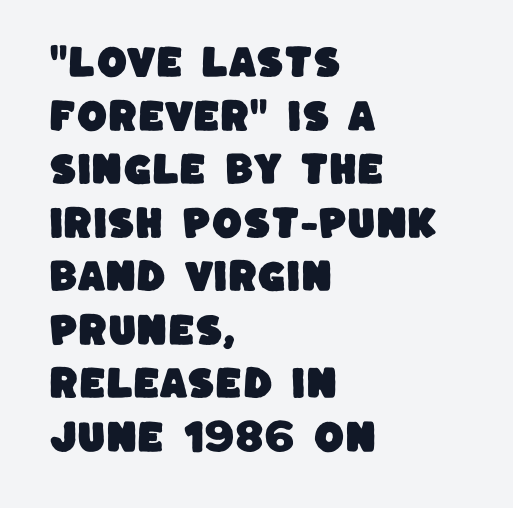
Q: Is the typeface a serif or a sans-serif typeface? A: Sans-serif.
Q: Is the text underlined? A: No.
Q: How is the paragraph aligned? A: Left-aligned.
Q: Is the spacing between letters normal or unusually wide? A: Normal.
Q: Is the spacing between lines tight, normal or loose? A: Normal.
Q: Width (condensed, normal, or wide)? A: Normal.
Q: Stroke contrast? A: Low.
Q: x-height? A: Large.
Q: Monospaced? A: No.
